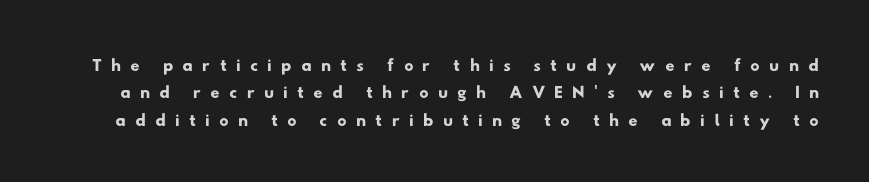
The tracking jumps out immediately: characters are airy and widely separated. Check the space under the baseline: it is left empty. Interline gaps are noticeably narrow in this sample.
